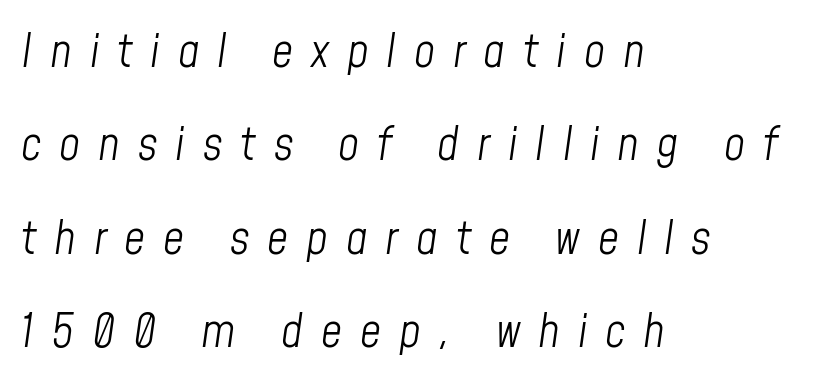
{"italic": "yes", "lean": "right", "slant_degrees": 8, "bold": "no", "weight": "light", "width": "condensed", "stroke_contrast": "low", "x_height": "medium", "monospaced": "no", "underline": "no", "align": "left", "line_spacing": "loose", "line_spacing_ratio": 2.03, "letter_spacing": "wide", "letter_spacing_em": 0.39, "glyph_px": 46}
